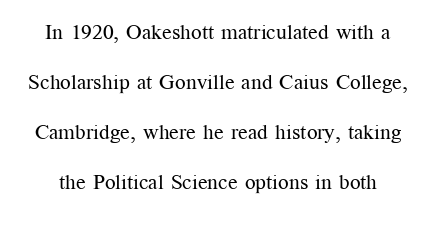
{"italic": "no", "bold": "no", "underline": "no", "line_spacing": "loose", "line_spacing_ratio": 2.38, "letter_spacing": "normal", "letter_spacing_em": 0.0, "glyph_px": 21}
